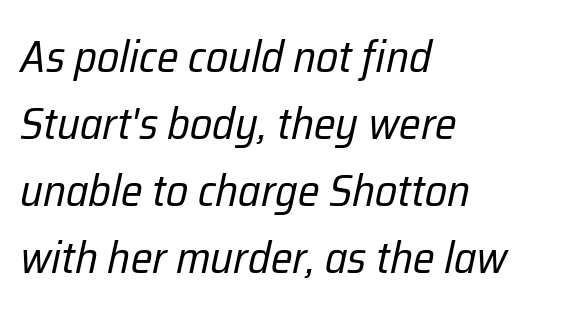
{"italic": "yes", "lean": "right", "slant_degrees": 12, "bold": "no", "weight": "regular", "width": "condensed", "stroke_contrast": "low", "x_height": "medium", "monospaced": "no", "underline": "no", "align": "left", "line_spacing": "normal", "line_spacing_ratio": 1.49, "letter_spacing": "normal", "letter_spacing_em": 0.0, "glyph_px": 45}
